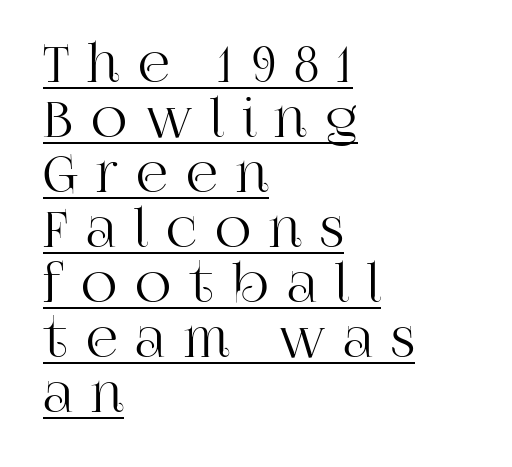
The typesetter chose a ragged-right arrangement here. A baseline rule has been typeset under these characters. The block of text is dense from top to bottom, with scant space between rows. When letters stand straight like this, we call the style roman or upright. The text was rendered using a seriffed face with decorative stroke endings. Observe the wide spacing: letters keep a clear distance from each other.
